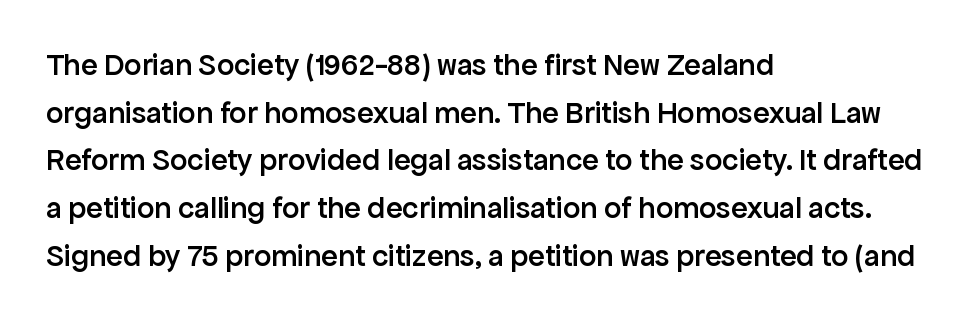
The foot of each line stays bare and open. Note the varied advance widths — an 'i' is clearly narrower than an 'm'. You can tell from the bare stems that sans-serif type was used. Teacher's note: observe the even left margin — that is flush-left alignment. Posture: vertical.
